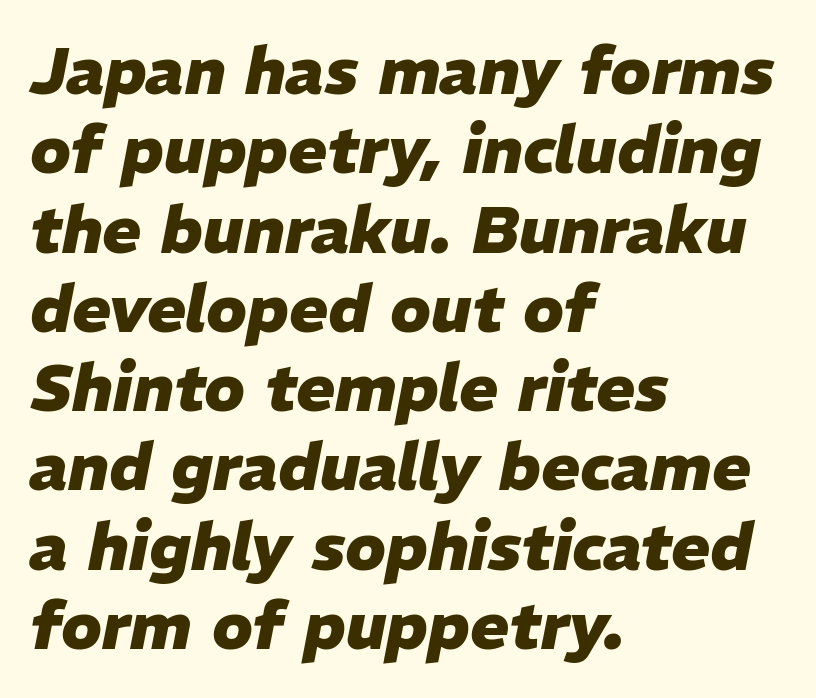
The image shows 65 px heavy type, italic (leaning right); set left-aligned, line spacing 1.22x, normal letter spacing, not underlined; low stroke contrast and a medium x-height.
